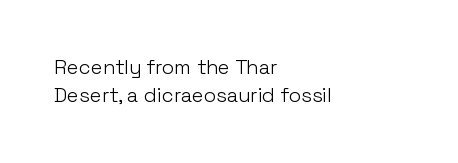
Q: Is the text bold? A: No.
Q: Is the text italic (slanted)? A: No, it is upright.
Q: Is the text underlined? A: No.
Q: How is the paragraph aligned? A: Left-aligned.
Q: Is the spacing between letters normal or unusually wide? A: Normal.
Q: Is the spacing between lines tight, normal or loose? A: Normal.
